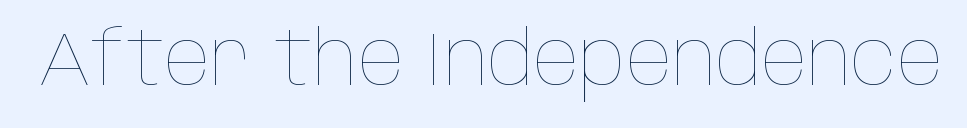
{"italic": "no", "bold": "no", "weight": "thin", "width": "condensed", "stroke_contrast": "low", "x_height": "large", "monospaced": "no", "underline": "no", "letter_spacing": "normal", "letter_spacing_em": 0.0, "glyph_px": 76}
